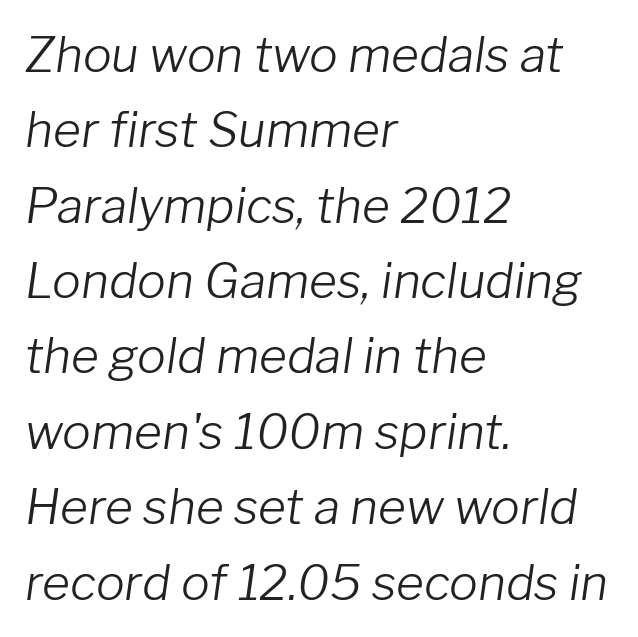
Q: Is the text bold? A: No.
Q: Is the text italic (slanted)? A: Yes, it leans right by about 8 degrees.
Q: Is the text underlined? A: No.
Q: How is the paragraph aligned? A: Left-aligned.
Q: Is the spacing between letters normal or unusually wide? A: Normal.
Q: Is the spacing between lines tight, normal or loose? A: Normal.
Q: Width (condensed, normal, or wide)? A: Normal.
Q: Stroke contrast? A: Low.
Q: x-height? A: Medium.
Q: Monospaced? A: No.
